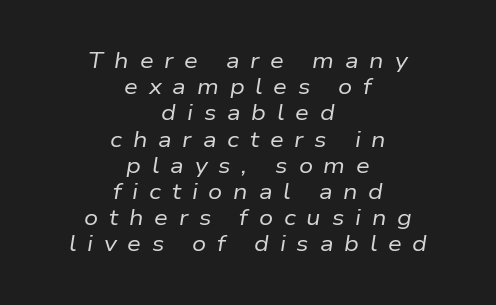
The image shows 22 px text type, italic (leaning right); set centered, line spacing 1.19x, unusually wide letter spacing (+0.49 em), not underlined.
